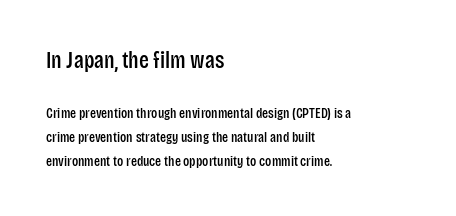
Q: Is the text italic (slanted)? A: No, it is upright.
Q: Is the text underlined? A: No.
Q: How is the paragraph aligned? A: Left-aligned.
Q: Is the spacing between letters normal or unusually wide? A: Normal.
Q: Which block of text is set in a larger size, the first (top) or the second (bottom)? A: The first (top) one.
